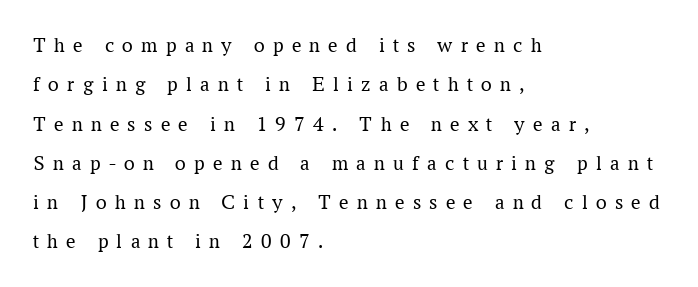
Q: Is the text bold? A: No.
Q: Is the text italic (slanted)? A: No, it is upright.
Q: Is the text underlined? A: No.
Q: How is the paragraph aligned? A: Left-aligned.
Q: Is the spacing between letters normal or unusually wide? A: Unusually wide.
